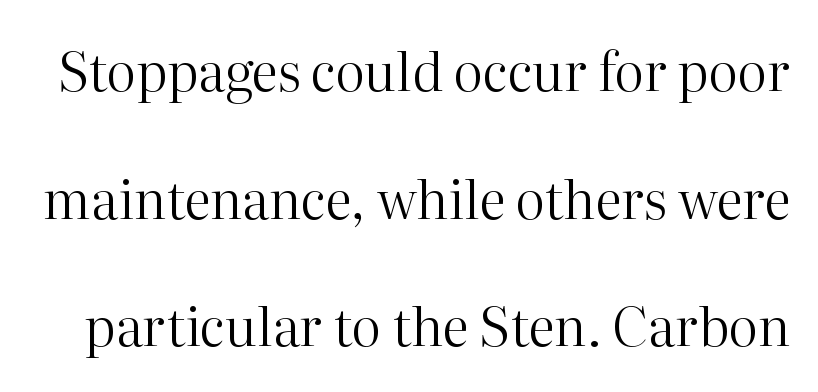
{"serif": "yes", "italic": "no", "bold": "no", "weight": "regular", "width": "normal", "stroke_contrast": "high", "x_height": "medium", "monospaced": "no", "underline": "no", "line_spacing": "loose", "line_spacing_ratio": 2.41, "letter_spacing": "normal", "letter_spacing_em": 0.0, "glyph_px": 53}
